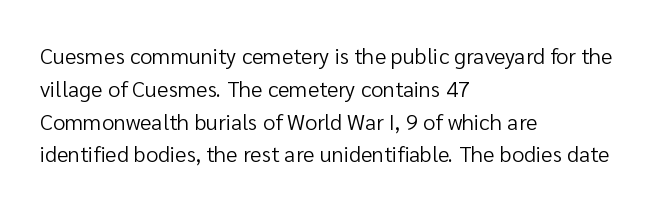
Descender tails drop into unmarked territory. Vertically, the passage feels balanced, rows spaced as you'd expect. The typesetter chose a ragged-right arrangement here. The typography opts for an upright posture over an oblique one. The rendering keeps characters at their native spacing. Stroke mass is kept to a normal reading level or below.
